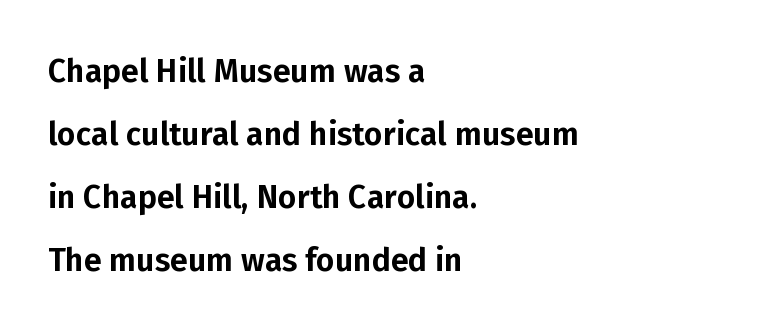
The image shows 32 px sans-serif type, upright; set left-aligned, loose line spacing (1.97x), normal letter spacing, not underlined; low stroke contrast and a medium x-height.
